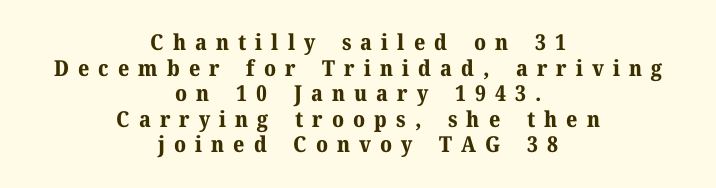
Q: Is the text bold? A: Yes.
Q: Is the text italic (slanted)? A: No, it is upright.
Q: Is the text underlined? A: No.
Q: How is the paragraph aligned? A: Centered.
Q: Is the spacing between letters normal or unusually wide? A: Unusually wide.
